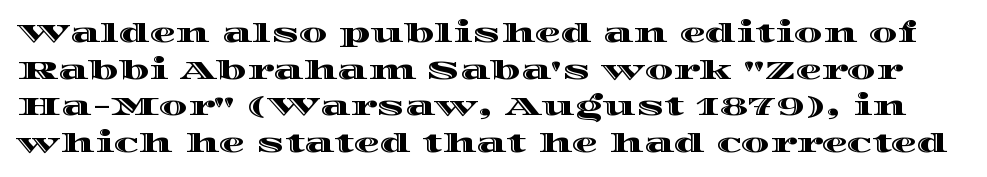
The image shows 26 px text type, upright; set normal line spacing (1.41x), normal letter spacing, not underlined.
